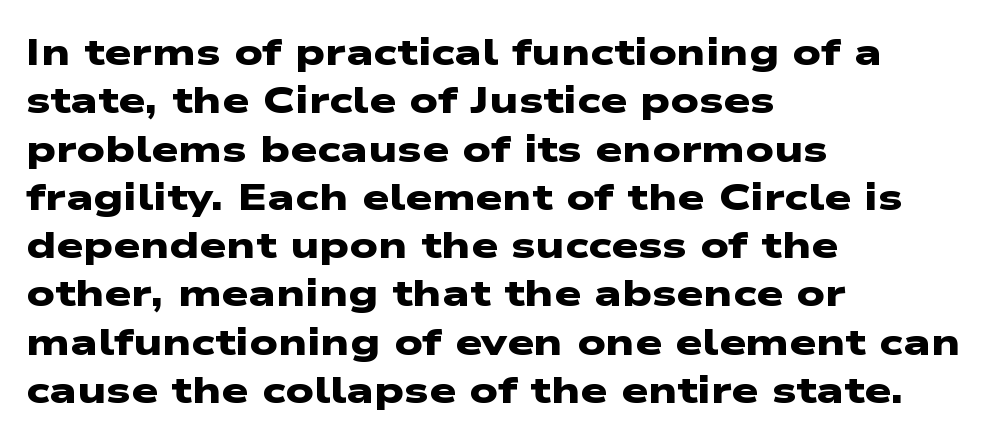
{"serif": "no", "bold": "yes", "weight": "heavy", "width": "wide", "stroke_contrast": "low", "x_height": "medium", "monospaced": "no", "underline": "no", "align": "left", "line_spacing": "normal", "line_spacing_ratio": 1.27, "letter_spacing": "normal", "letter_spacing_em": 0.0, "glyph_px": 38}
